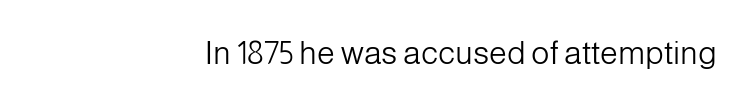
The image shows 32 px light sans-serif type, upright; set normal letter spacing, not underlined; low stroke contrast and a medium x-height.
